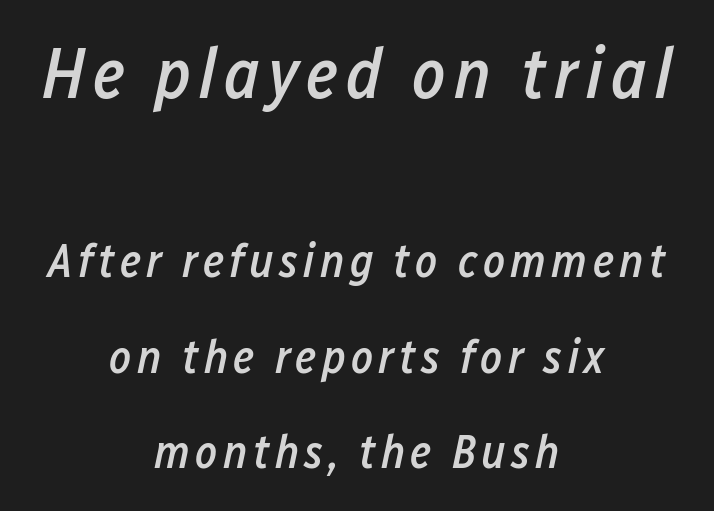
Q: Is the text bold? A: Semi-bold.
Q: Is the text italic (slanted)? A: Yes, it leans right by about 12 degrees.
Q: Is the text underlined? A: No.
Q: How is the paragraph aligned? A: Centered.
Q: Is the spacing between lines tight, normal or loose? A: Loose.
Q: Which block of text is set in a larger size, the first (top) or the second (bottom)? A: The first (top) one.
Q: Width (condensed, normal, or wide)? A: Condensed.
Q: Stroke contrast? A: Low.
Q: x-height? A: Medium.
Q: Monospaced? A: No.
